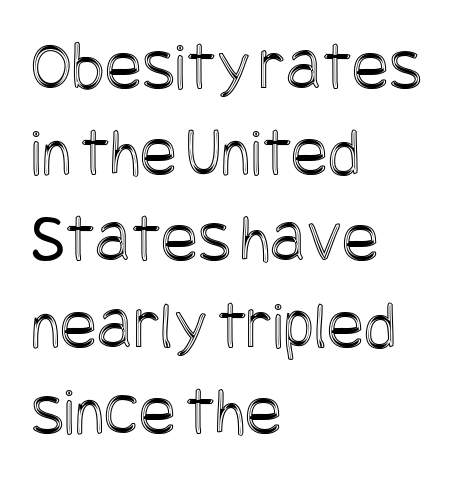
The image shows 69 px condensed type, upright; set left-aligned, normal line spacing (1.25x), normal letter spacing, not underlined; a large x-height.
